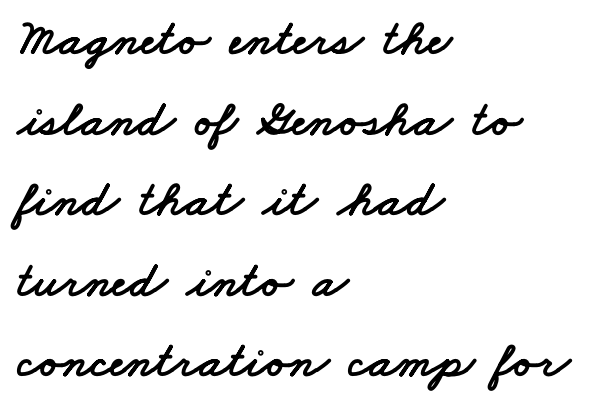
{"serif": "no", "width": "wide", "stroke_contrast": "low", "x_height": "small", "monospaced": "no", "underline": "no", "align": "left", "line_spacing": "normal", "line_spacing_ratio": 1.58, "letter_spacing": "normal", "letter_spacing_em": 0.0, "glyph_px": 51}
